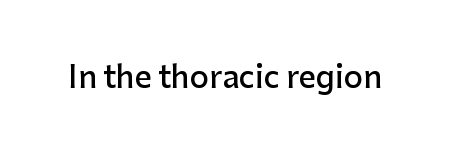
Strokes here are thickened, but only to semibold level. The words here are not underlined. The letters sit at their default tracking, neither squeezed nor spread. Note the varied advance widths — an 'i' is clearly narrower than an 'm'.
